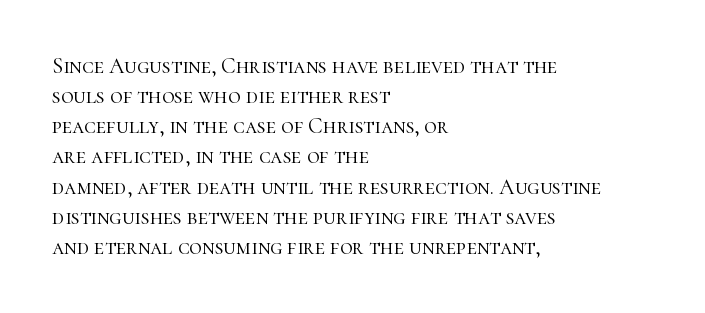
The letterforms sit shoulder to shoulder at normal distance. The space directly below the letters is spotless. Counters stay open thanks to moderate or lighter strokes. The vertical gap from one line to the next is medium. Ascenders rise straight up at ninety degrees. The ragged edge is on the right, which tells us the setting is flush left.
